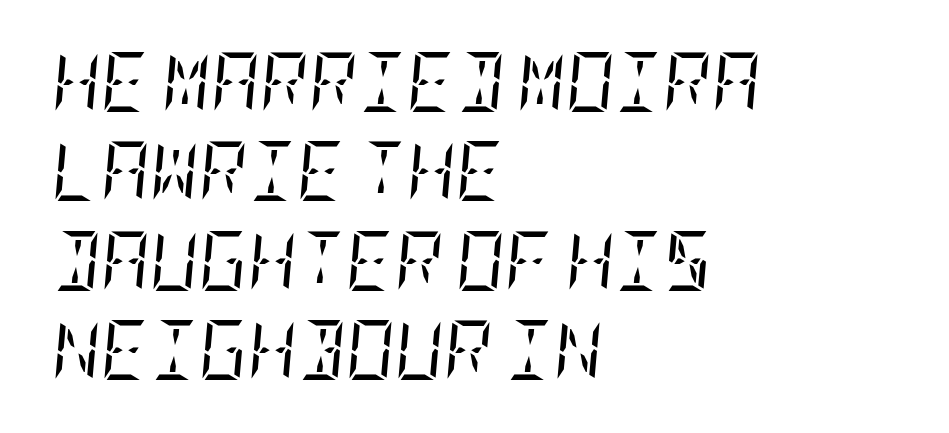
Q: Is the text bold? A: No.
Q: Is the text italic (slanted)? A: Yes, it leans right by about 5 degrees.
Q: Is the typeface a serif or a sans-serif typeface? A: Serif.
Q: Is the text underlined? A: No.
Q: How is the paragraph aligned? A: Left-aligned.
Q: Is the spacing between letters normal or unusually wide? A: Normal.
Q: Is the spacing between lines tight, normal or loose? A: Normal.
Q: Width (condensed, normal, or wide)? A: Condensed.
Q: Stroke contrast? A: Low.
Q: x-height? A: Large.
